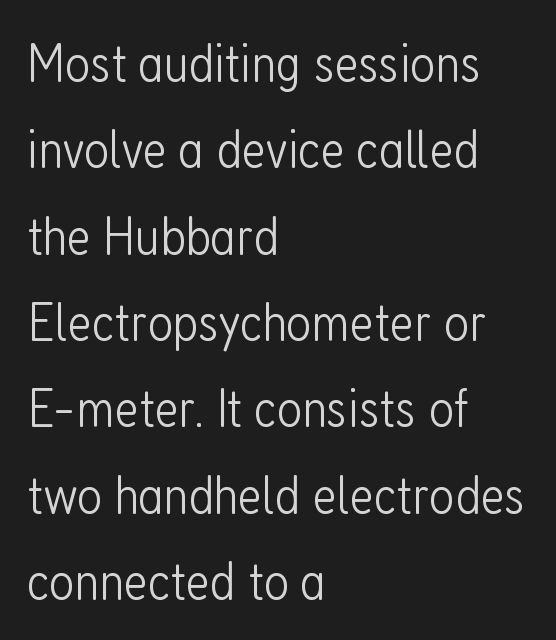
The image shows 55 px light, condensed sans-serif type, upright; set left-aligned, normal line spacing (1.57x), normal letter spacing, not underlined; low stroke contrast and a medium x-height.
